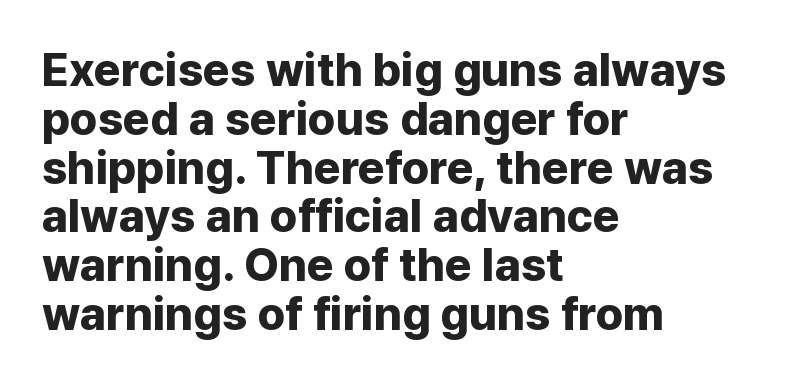
The image shows 46 px bold sans-serif type, upright; set left-aligned, tight line spacing (1.06x), normal letter spacing, not underlined; low stroke contrast and a medium x-height.
